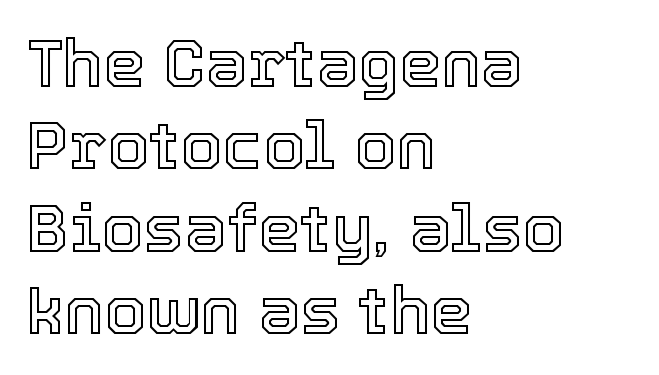
{"italic": "no", "width": "normal", "x_height": "medium", "monospaced": "no", "underline": "no", "align": "left", "line_spacing_ratio": 1.23, "letter_spacing": "normal", "letter_spacing_em": 0.0, "glyph_px": 67}
